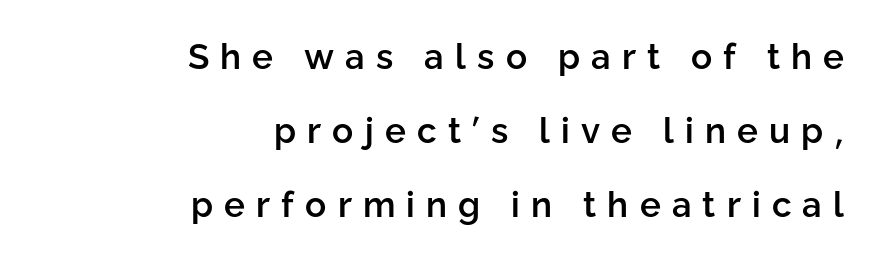
Q: Is the text bold? A: Semi-bold.
Q: Is the text italic (slanted)? A: No, it is upright.
Q: Is the typeface a serif or a sans-serif typeface? A: Sans-serif.
Q: Is the text underlined? A: No.
Q: How is the paragraph aligned? A: Right-aligned.
Q: Is the spacing between letters normal or unusually wide? A: Unusually wide.
Q: Is the spacing between lines tight, normal or loose? A: Loose.
Q: Width (condensed, normal, or wide)? A: Normal.
Q: Stroke contrast? A: Low.
Q: x-height? A: Medium.
Q: Monospaced? A: No.
